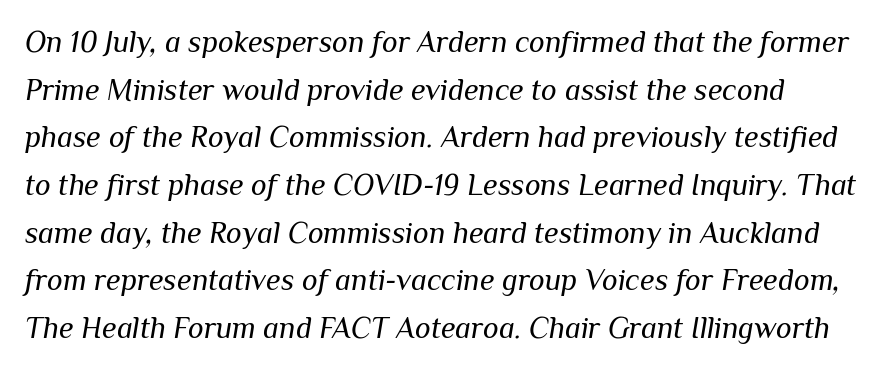
{"italic": "yes", "lean": "right", "slant_degrees": 10, "bold": "no", "weight": "regular", "width": "normal", "stroke_contrast": "medium", "x_height": "medium", "monospaced": "no", "underline": "no", "line_spacing": "normal", "line_spacing_ratio": 1.59, "letter_spacing": "normal", "letter_spacing_em": 0.0, "glyph_px": 30}
